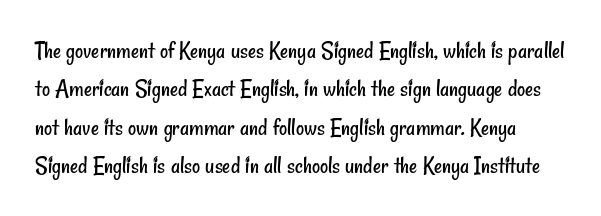
{"bold": "no", "underline": "no", "line_spacing": "normal", "line_spacing_ratio": 1.54, "letter_spacing": "normal", "letter_spacing_em": 0.0, "glyph_px": 25}
